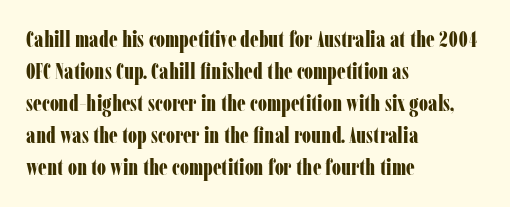
Students, observe: this is what conventionally led text looks like. Ascenders rise straight up at ninety degrees. Pretty heavy lettering here — definitely bold. The words here are not underlined.
